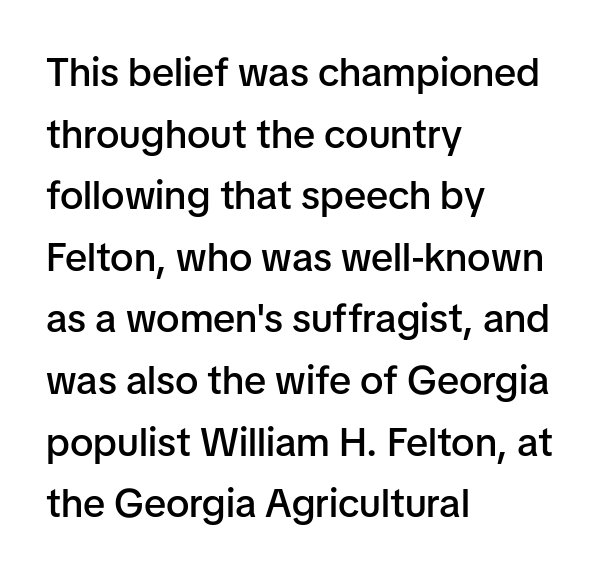
The image shows 40 px semibold sans-serif type, upright; set left-aligned, normal line spacing (1.54x), normal letter spacing, not underlined; low stroke contrast and a medium x-height.
